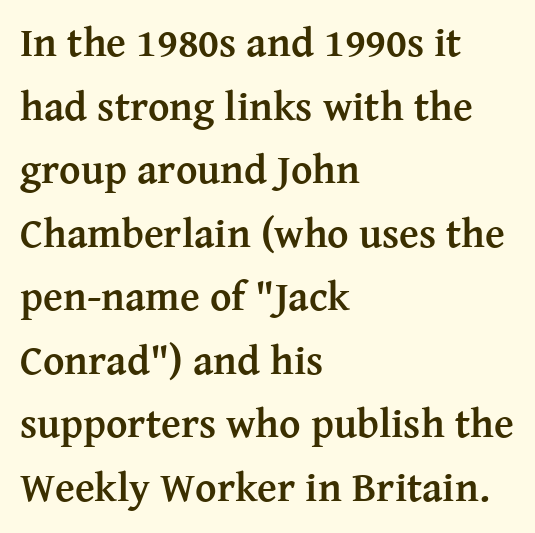
These lines are rendered in a variable-pitch font. Summary of weight: heavy, a full bold. Between one letter and the next there's only the usual sliver of space. The passage shown is typeset with a serif family. The lines sit at an ordinary, default distance from one another.
